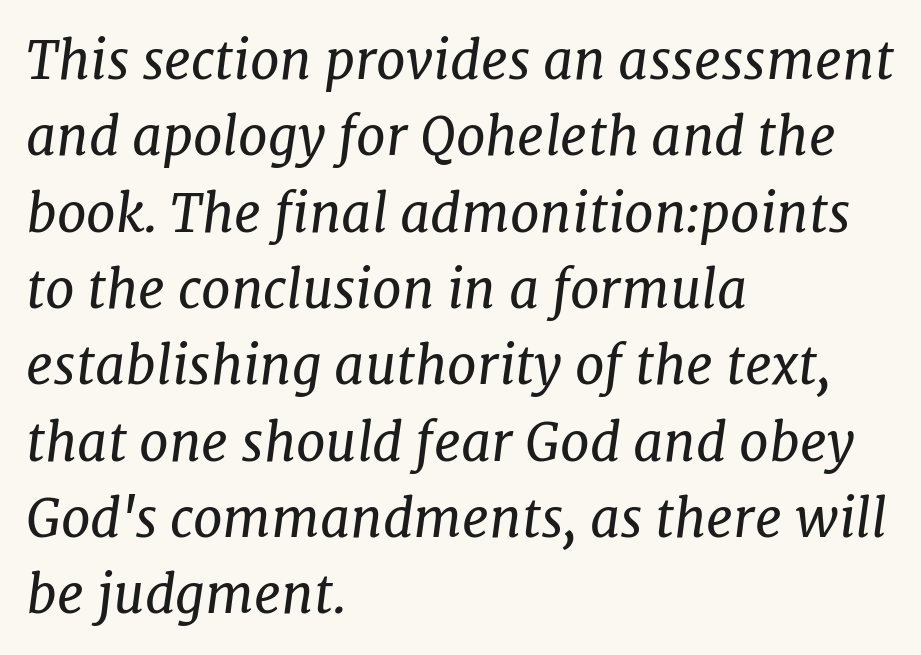
Q: Is the text bold? A: No.
Q: Is the text italic (slanted)? A: Yes, it leans right by about 7 degrees.
Q: Is the typeface a serif or a sans-serif typeface? A: Serif.
Q: Is the text underlined? A: No.
Q: How is the paragraph aligned? A: Left-aligned.
Q: Is the spacing between letters normal or unusually wide? A: Normal.
Q: Is the spacing between lines tight, normal or loose? A: Normal.
Q: Width (condensed, normal, or wide)? A: Normal.
Q: Stroke contrast? A: Low.
Q: x-height? A: Medium.
Q: Monospaced? A: No.
